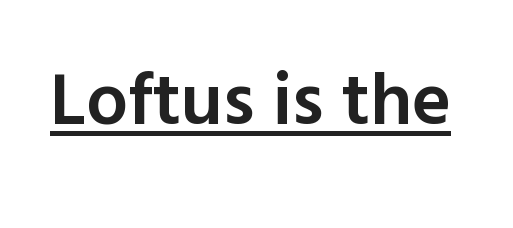
The image shows 74 px semibold sans-serif type, upright; set normal letter spacing, underlined; a medium x-height.
